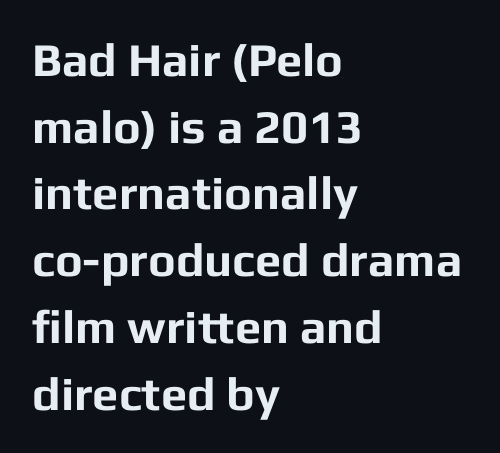
Q: Is the text bold? A: Yes.
Q: Is the text italic (slanted)? A: No, it is upright.
Q: Is the typeface a serif or a sans-serif typeface? A: Sans-serif.
Q: Is the text underlined? A: No.
Q: How is the paragraph aligned? A: Left-aligned.
Q: Is the spacing between letters normal or unusually wide? A: Normal.
Q: Is the spacing between lines tight, normal or loose? A: Normal.
Q: Width (condensed, normal, or wide)? A: Normal.
Q: Stroke contrast? A: Low.
Q: x-height? A: Medium.
Q: Monospaced? A: No.
